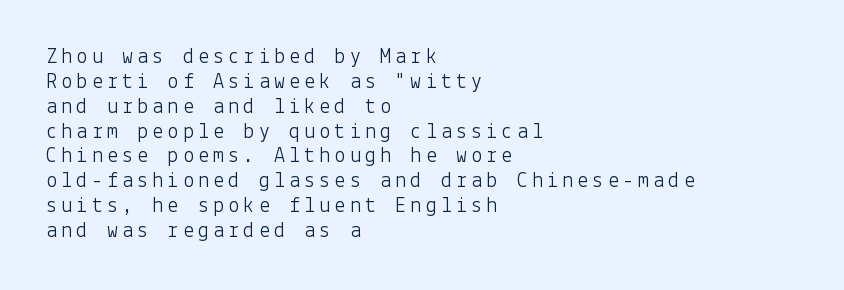
{"italic": "no", "bold": "no", "underline": "no", "align": "left", "line_spacing": "tight", "line_spacing_ratio": 1.13, "glyph_px": 22}
